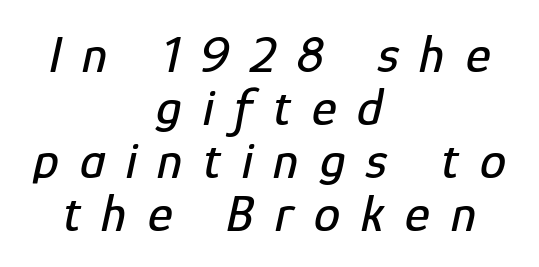
Notice how descenders almost collide with the ascenders below — that's tight leading. You could only call the tracking loose — the letters float apart. The glyphs look as if they've been sheared to an angle. The space directly below the letters is spotless. Here the designer chose a conventional face with non-uniform glyph widths.
